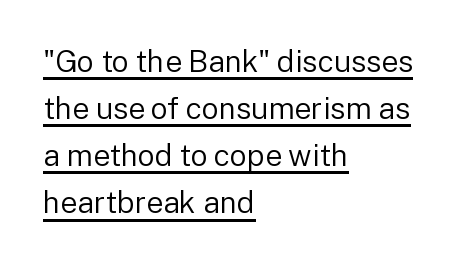
Q: Is the text bold? A: No.
Q: Is the text italic (slanted)? A: No, it is upright.
Q: Is the typeface a serif or a sans-serif typeface? A: Sans-serif.
Q: Is the text underlined? A: Yes.
Q: How is the paragraph aligned? A: Left-aligned.
Q: Is the spacing between letters normal or unusually wide? A: Normal.
Q: Is the spacing between lines tight, normal or loose? A: Normal.
Q: Width (condensed, normal, or wide)? A: Normal.
Q: Stroke contrast? A: Low.
Q: x-height? A: Medium.
Q: Monospaced? A: No.
